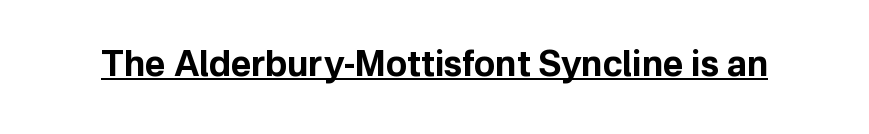
Q: Is the text bold? A: Yes.
Q: Is the text italic (slanted)? A: No, it is upright.
Q: Is the typeface a serif or a sans-serif typeface? A: Sans-serif.
Q: Is the text underlined? A: Yes.
Q: Is the spacing between letters normal or unusually wide? A: Normal.
Q: Width (condensed, normal, or wide)? A: Normal.
Q: Stroke contrast? A: Low.
Q: x-height? A: Medium.
Q: Monospaced? A: No.
